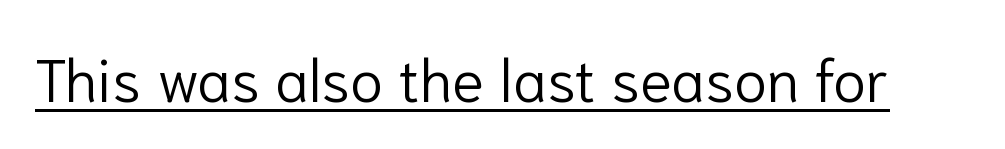
Q: Is the text bold? A: No.
Q: Is the text italic (slanted)? A: No, it is upright.
Q: Is the typeface a serif or a sans-serif typeface? A: Sans-serif.
Q: Is the text underlined? A: Yes.
Q: Is the spacing between letters normal or unusually wide? A: Normal.
Q: Width (condensed, normal, or wide)? A: Normal.
Q: Stroke contrast? A: Low.
Q: x-height? A: Medium.
Q: Monospaced? A: No.
